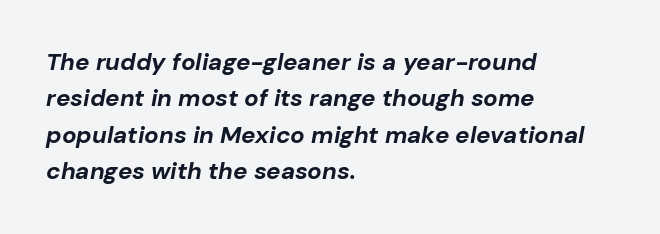
{"italic": "yes", "lean": "right", "slant_degrees": 10, "bold": "yes", "underline": "no", "align": "left", "line_spacing": "normal", "line_spacing_ratio": 1.52, "letter_spacing": "normal", "letter_spacing_em": 0.0, "glyph_px": 24}
